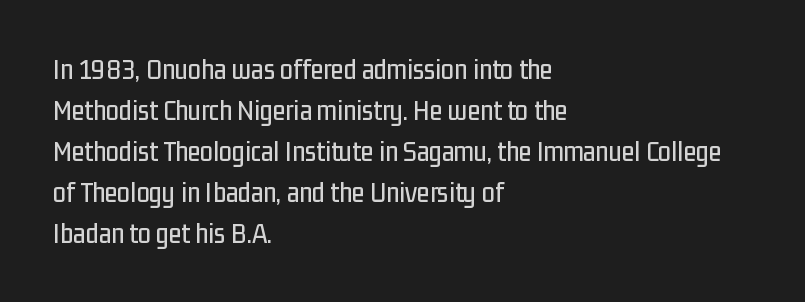
{"serif": "no", "italic": "no", "width": "condensed", "stroke_contrast": "low", "x_height": "medium", "monospaced": "no", "underline": "no", "align": "left", "line_spacing": "normal", "line_spacing_ratio": 1.41, "letter_spacing": "normal", "letter_spacing_em": 0.0, "glyph_px": 29}
